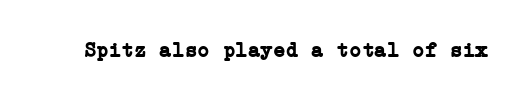
The letterforms sit shoulder to shoulder at normal distance. These lines were composed using upright roman letters. Check the space under the baseline: it is left empty. The sample has been set heavy, in full bold.
